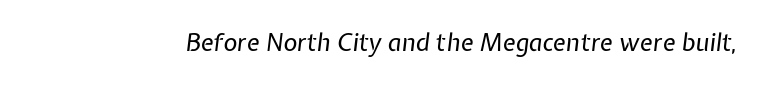
Words appear dense and cohesive because spacing is normal. The specimen omits any rule beneath the text block's lines. Is the type slanted? Yes — the strokes lean at a clear angle. Each stroke keeps to a modest, everyday thickness or less.
